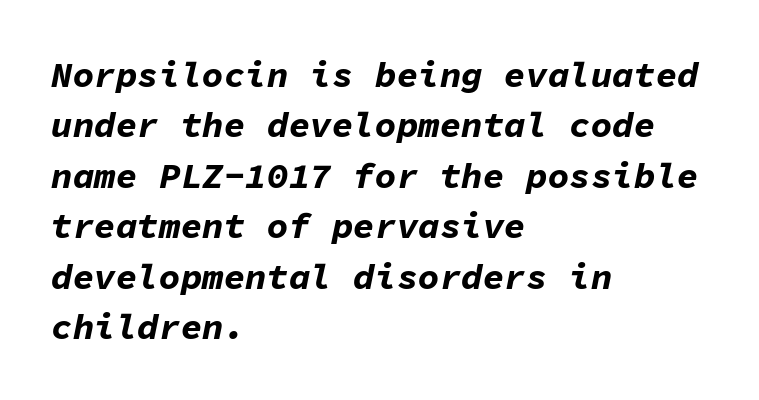
{"italic": "yes", "lean": "right", "slant_degrees": 11, "bold": "yes", "weight": "bold", "width": "normal", "stroke_contrast": "low", "x_height": "medium", "monospaced": "yes", "underline": "no", "align": "left", "line_spacing": "normal", "line_spacing_ratio": 1.4, "letter_spacing": "normal", "letter_spacing_em": 0.0, "glyph_px": 36}
